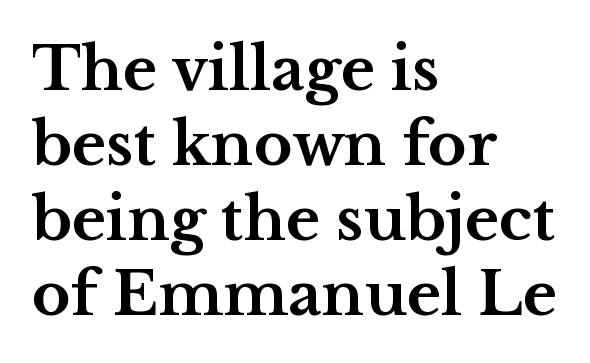
{"serif": "yes", "italic": "no", "bold": "yes", "weight": "bold", "width": "wide", "stroke_contrast": "medium", "x_height": "medium", "monospaced": "no", "underline": "no", "align": "left", "line_spacing": "normal", "line_spacing_ratio": 1.27, "letter_spacing": "normal", "letter_spacing_em": 0.0, "glyph_px": 59}
